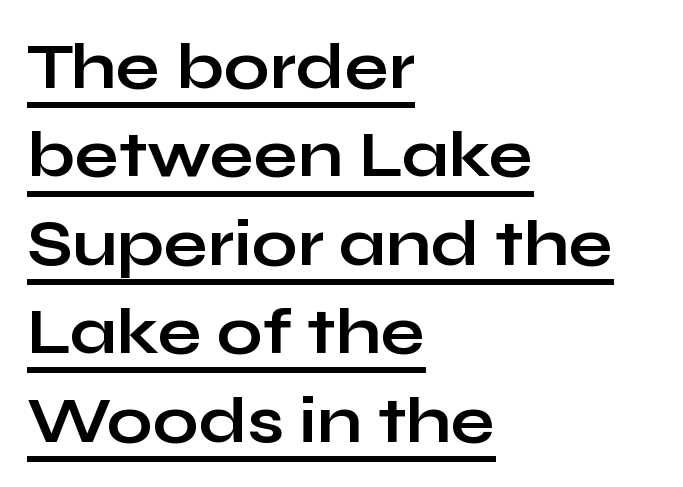
Standard letterfit; no display-style spreading of the glyphs. Character widths vary here, with narrow letters taking less room than wide ones. Interline gaps are of average width in this sample. The face used here is a sans, in the tradition of grotesques and geometrics. One-word summary of the alignment: left. No italicization has been applied; the sample stays upright.
